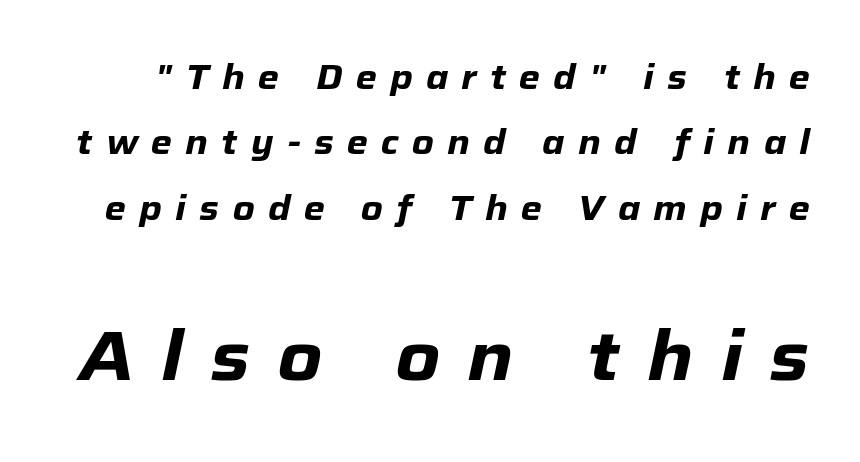
{"italic": "yes", "lean": "right", "slant_degrees": 12, "bold": "yes", "weight": "heavy", "width": "normal", "stroke_contrast": "low", "x_height": "medium", "monospaced": "no", "underline": "no", "line_spacing": "loose", "line_spacing_ratio": 1.92, "letter_spacing": "wide", "letter_spacing_em": 0.39, "larger_block": "second", "size_ratio": 2.03, "glyph_px": 69}
